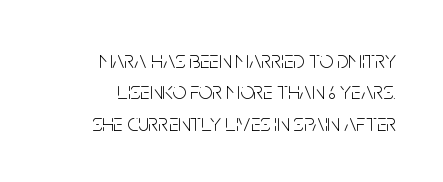
Caption: face not bold, strokes unweighted. The typography opts for an upright posture over an oblique one. Descender tails drop into unmarked territory. The line-height multiplier appears to be the usual default.
